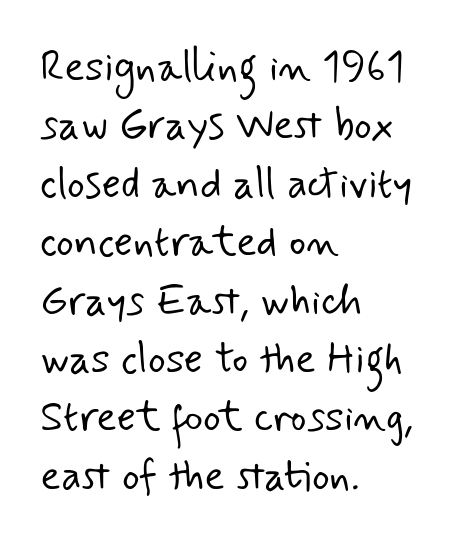
The image shows 42 px light sans-serif type; set left-aligned, normal line spacing (1.39x), normal letter spacing, not underlined; low stroke contrast and a small x-height.
